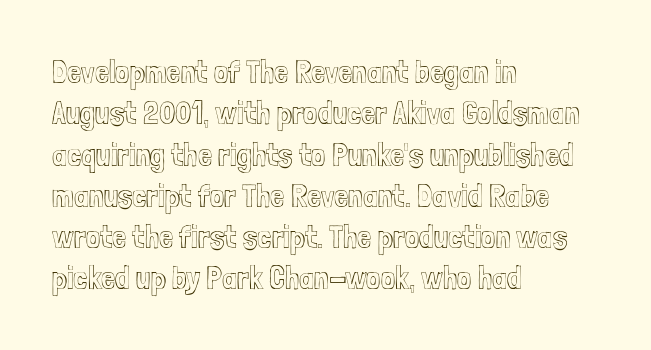
Q: Is the text italic (slanted)? A: No, it is upright.
Q: Is the text underlined? A: No.
Q: How is the paragraph aligned? A: Left-aligned.
Q: Is the spacing between letters normal or unusually wide? A: Normal.
Q: Is the spacing between lines tight, normal or loose? A: Normal.
Q: Width (condensed, normal, or wide)? A: Condensed.
Q: x-height? A: Medium.
Q: Monospaced? A: No.
